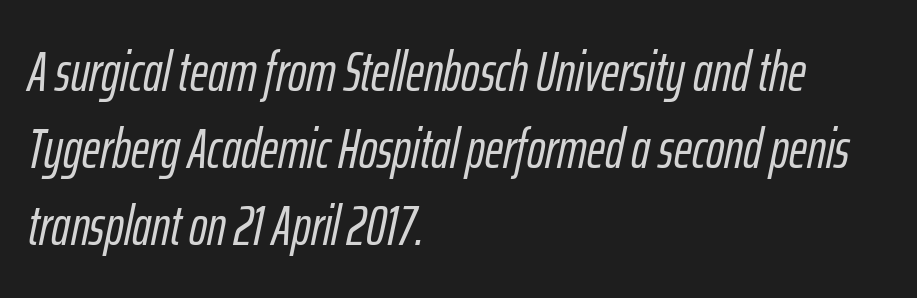
The image shows 55 px condensed type, italic (leaning right); set left-aligned, normal line spacing (1.4x), normal letter spacing, not underlined; low stroke contrast and a medium x-height.
